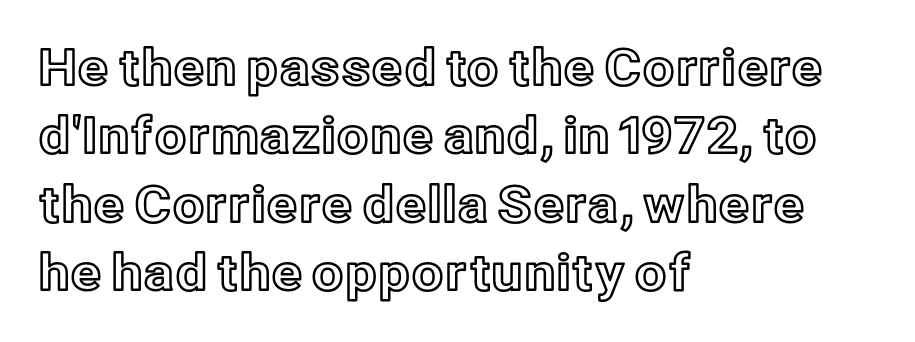
{"italic": "no", "width": "normal", "x_height": "medium", "monospaced": "no", "underline": "no", "align": "left", "line_spacing": "normal", "line_spacing_ratio": 1.37, "letter_spacing": "normal", "letter_spacing_em": 0.0, "glyph_px": 50}
